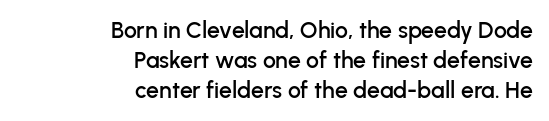
Q: Is the text italic (slanted)? A: No, it is upright.
Q: Is the text underlined? A: No.
Q: How is the paragraph aligned? A: Right-aligned.
Q: Is the spacing between letters normal or unusually wide? A: Normal.
Q: Is the spacing between lines tight, normal or loose? A: Normal.
